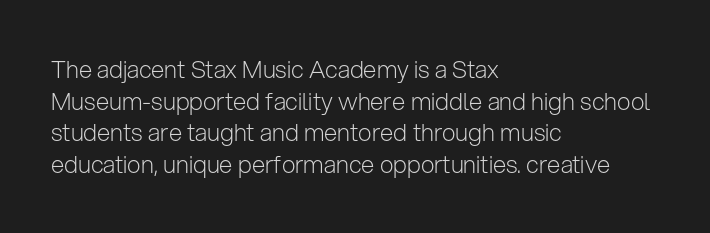
Leftover space on each line is placed entirely after the last word. The typesetting does not lean heavy: it is not bold. Honestly, the letter spacing is just normal — you wouldn't notice it. Underline: absent. If you drew a line through each stem, it would be perfectly vertical.
